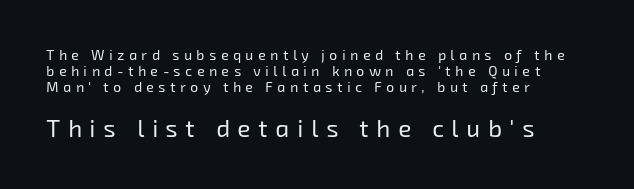
Visually, the bottom section dominates because its glyphs are scaled up. Weight: in the light-to-regular range. Honestly, the letter spacing is so wide it's the main thing you notice. Glance below the letters and you will spot only blank space. Compared with a centered layout, this one pins lines to the left instead.
